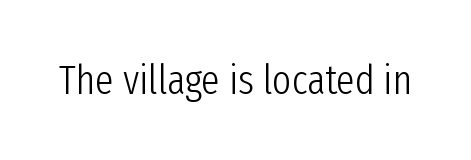
The image shows 41 px light, condensed sans-serif type, upright; set normal letter spacing, not underlined; low stroke contrast and a medium x-height.
